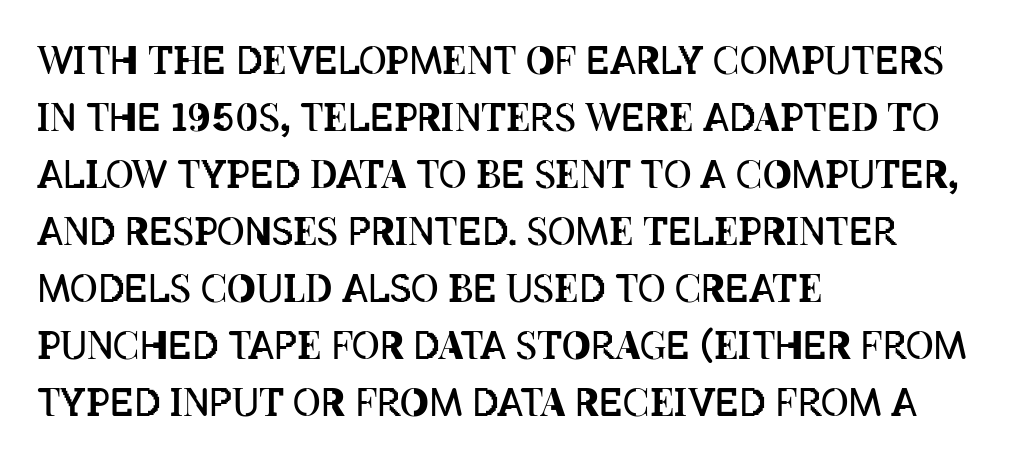
Q: Is the text bold? A: No.
Q: Is the text italic (slanted)? A: No, it is upright.
Q: Is the text underlined? A: No.
Q: How is the paragraph aligned? A: Left-aligned.
Q: Is the spacing between letters normal or unusually wide? A: Normal.
Q: Is the spacing between lines tight, normal or loose? A: Normal.
Q: Width (condensed, normal, or wide)? A: Condensed.
Q: Stroke contrast? A: Low.
Q: x-height? A: Large.
Q: Monospaced? A: No.
